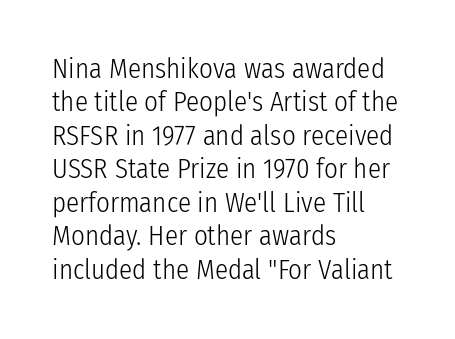
{"italic": "no", "bold": "no", "underline": "no", "align": "left", "line_spacing_ratio": 1.24, "letter_spacing": "normal", "letter_spacing_em": 0.0, "glyph_px": 27}
